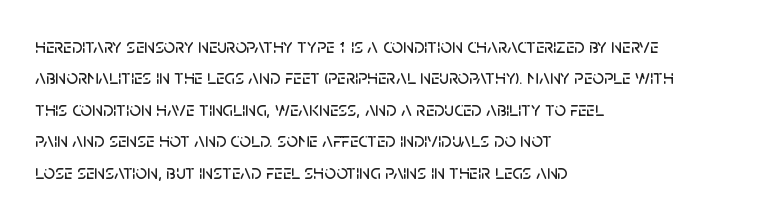
Compared with a centered layout, this one pins lines to the left instead. The space beneath each line is pristine and unruled. The passage shown stacks its lines at a standard gap. Do the letters lean? They stand straight. Spacing between characters is what you'd get straight out of the box.
